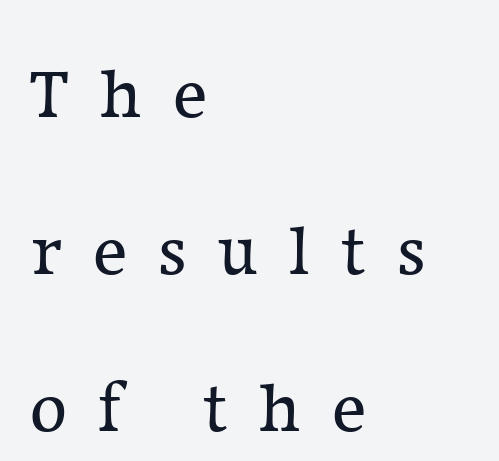
The image shows 72 px regular-weight serif type, upright; set left-aligned, loose line spacing (2.18x), unusually wide letter spacing (+0.43 em), not underlined; low stroke contrast and a medium x-height.
